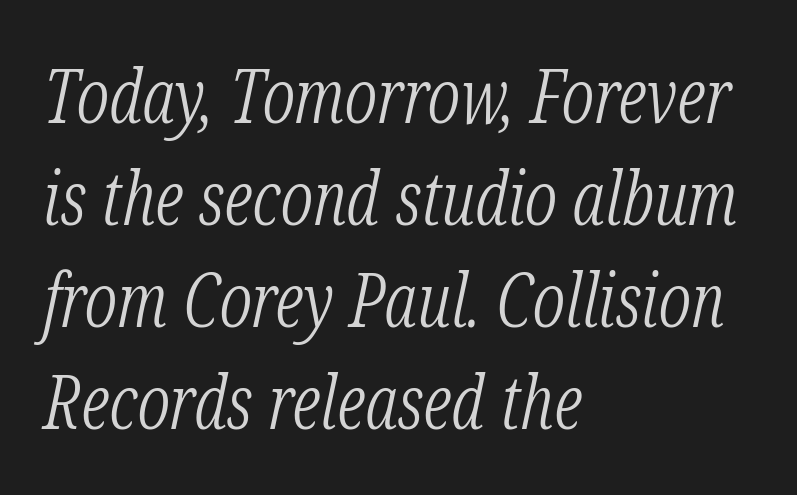
{"serif": "yes", "italic": "yes", "lean": "right", "slant_degrees": 12, "bold": "no", "weight": "light", "width": "condensed", "stroke_contrast": "low", "x_height": "medium", "monospaced": "no", "underline": "no", "align": "left", "line_spacing": "normal", "line_spacing_ratio": 1.38, "letter_spacing": "normal", "letter_spacing_em": 0.0, "glyph_px": 74}
